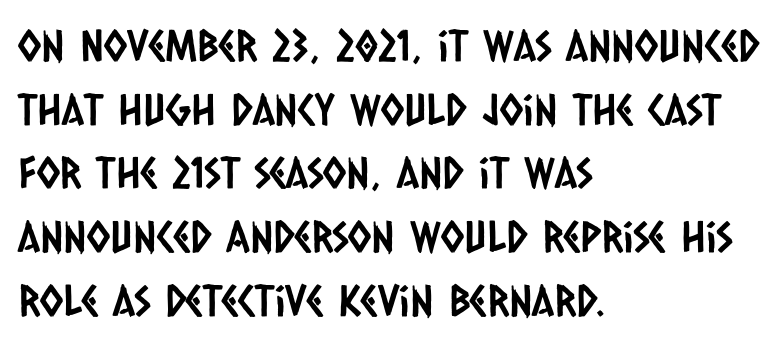
Q: Is the typeface a serif or a sans-serif typeface? A: Sans-serif.
Q: Is the text underlined? A: No.
Q: How is the paragraph aligned? A: Left-aligned.
Q: Is the spacing between letters normal or unusually wide? A: Normal.
Q: Is the spacing between lines tight, normal or loose? A: Normal.
Q: Width (condensed, normal, or wide)? A: Condensed.
Q: Stroke contrast? A: Low.
Q: x-height? A: Large.
Q: Monospaced? A: No.
